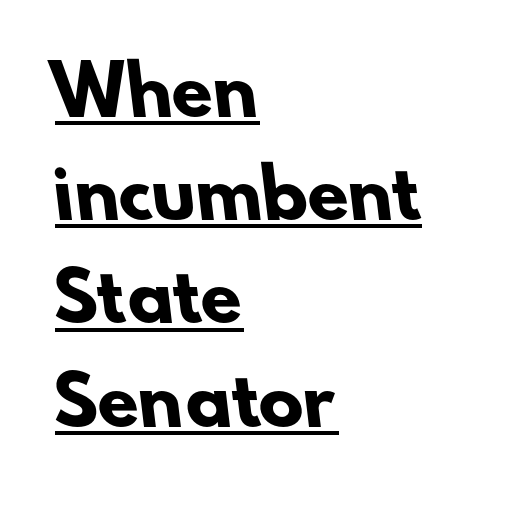
Q: Is the text bold? A: Yes.
Q: Is the typeface a serif or a sans-serif typeface? A: Sans-serif.
Q: Is the text underlined? A: Yes.
Q: How is the paragraph aligned? A: Left-aligned.
Q: Is the spacing between letters normal or unusually wide? A: Normal.
Q: Is the spacing between lines tight, normal or loose? A: Normal.
Q: Width (condensed, normal, or wide)? A: Normal.
Q: Stroke contrast? A: Low.
Q: x-height? A: Small.
Q: Monospaced? A: No.
